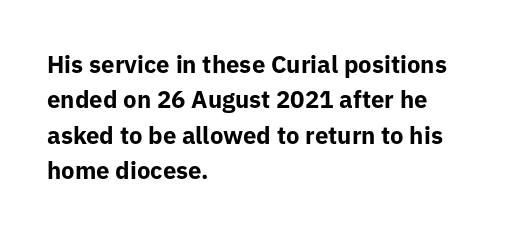
Q: Is the text bold? A: Yes.
Q: Is the text italic (slanted)? A: No, it is upright.
Q: Is the text underlined? A: No.
Q: How is the paragraph aligned? A: Left-aligned.
Q: Is the spacing between letters normal or unusually wide? A: Normal.
Q: Is the spacing between lines tight, normal or loose? A: Normal.
